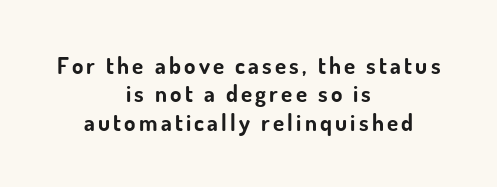
This sample uses an upright cut, with every glyph sitting square on the baseline. A bare baseline throughout the passage. Look at the stroke-to-counter ratio: heavy, a bold. Alignment: centered.
